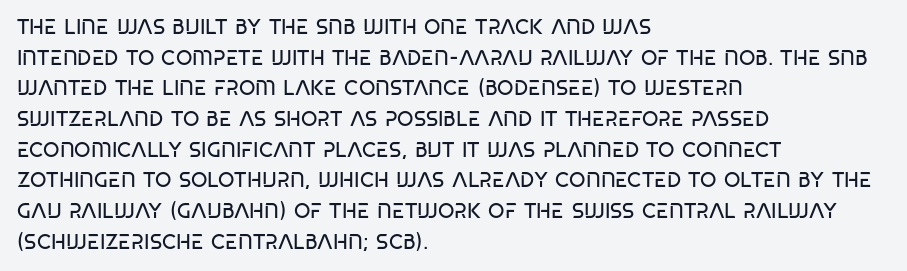
{"italic": "no", "bold": "no", "underline": "no", "align": "left", "line_spacing": "normal", "line_spacing_ratio": 1.46, "letter_spacing": "normal", "letter_spacing_em": 0.0, "glyph_px": 21}
